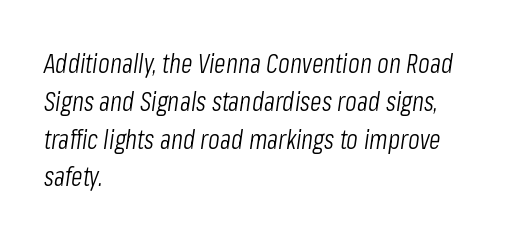
The image shows 27 px text type, italic (leaning right); set left-aligned, normal line spacing (1.4x), normal letter spacing, not underlined.
